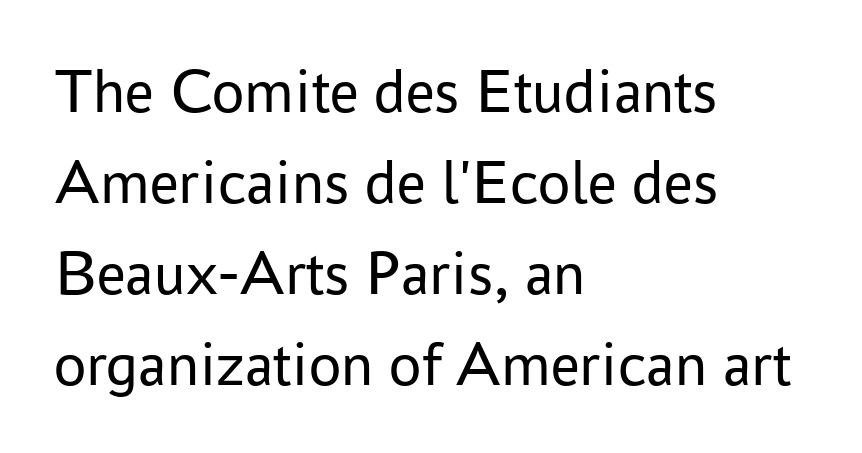
The rendering keeps characters at their native spacing. Whoever set this chose a conventional vertical rhythm. A typesetter would call this proportional, since set widths differ per character. The letterforms sit at book weight or below. The characters display no serif detailing; their extremities are plain. Italic: no, the glyphs are upright roman.
